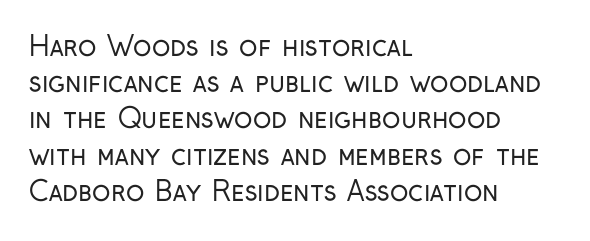
Q: Is the text bold? A: No.
Q: Is the text italic (slanted)? A: No, it is upright.
Q: Is the text underlined? A: No.
Q: How is the paragraph aligned? A: Left-aligned.
Q: Is the spacing between letters normal or unusually wide? A: Normal.
Q: Is the spacing between lines tight, normal or loose? A: Normal.
